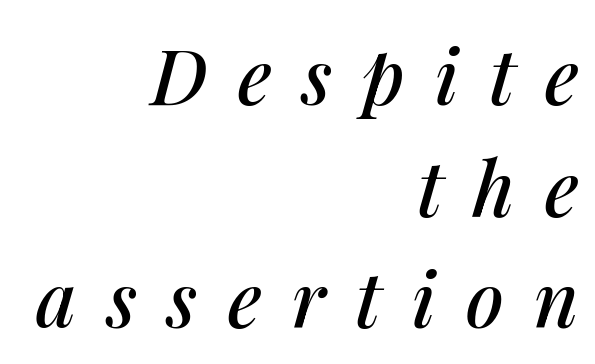
The image shows 76 px text type, italic (leaning right); set right-aligned, normal line spacing (1.47x), unusually wide letter spacing (+0.4 em), not underlined; medium stroke contrast and a medium x-height.
